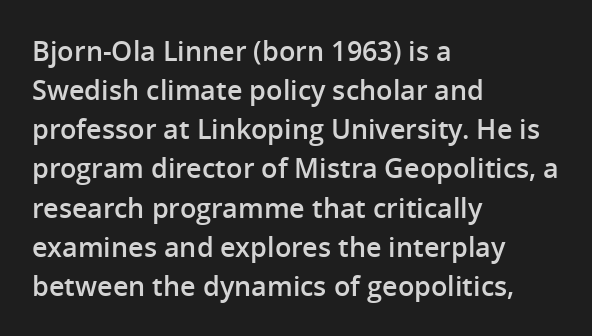
Q: Is the text bold? A: Semi-bold.
Q: Is the text italic (slanted)? A: No, it is upright.
Q: Is the text underlined? A: No.
Q: How is the paragraph aligned? A: Left-aligned.
Q: Is the spacing between letters normal or unusually wide? A: Normal.
Q: Is the spacing between lines tight, normal or loose? A: Normal.
